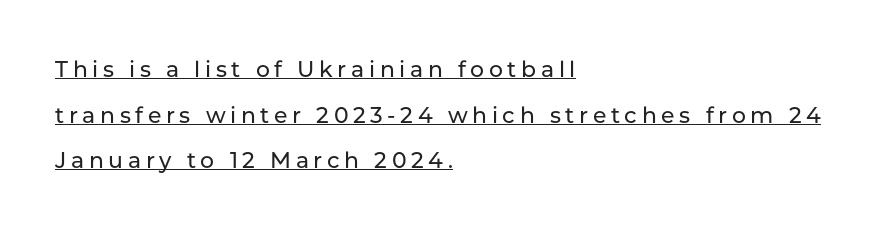
{"italic": "no", "underline": "yes", "align": "left", "line_spacing": "loose", "line_spacing_ratio": 2.07, "letter_spacing": "wide", "letter_spacing_em": 0.21, "glyph_px": 22}
